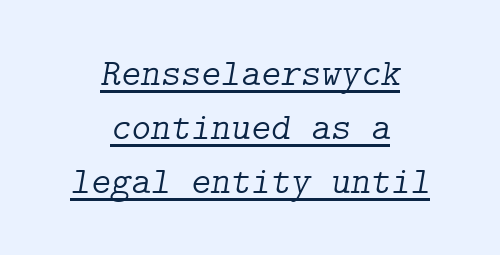
The image shows 38 px light serif type, italic (leaning right); set centered, normal line spacing (1.42x), normal letter spacing, underlined; low stroke contrast and a medium x-height.
